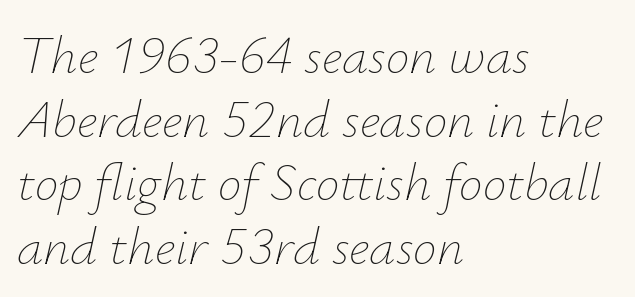
Q: Is the text bold? A: No.
Q: Is the text italic (slanted)? A: Yes, it leans right by about 12 degrees.
Q: Is the text underlined? A: No.
Q: How is the paragraph aligned? A: Left-aligned.
Q: Is the spacing between letters normal or unusually wide? A: Normal.
Q: Width (condensed, normal, or wide)? A: Normal.
Q: Stroke contrast? A: Low.
Q: x-height? A: Small.
Q: Monospaced? A: No.
